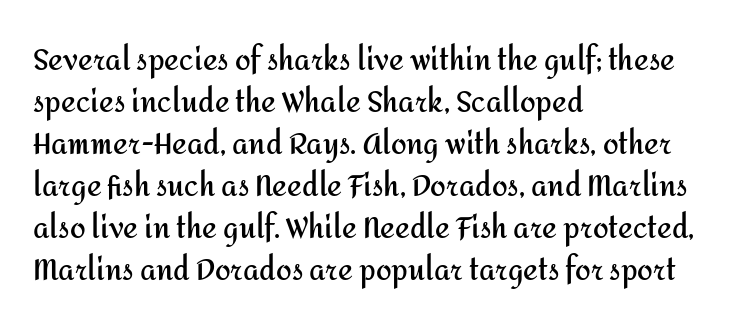
{"serif": "no", "italic": "no", "bold": "yes", "weight": "semibold", "width": "normal", "stroke_contrast": "medium", "x_height": "medium", "monospaced": "no", "underline": "no", "align": "left", "line_spacing": "normal", "line_spacing_ratio": 1.5, "letter_spacing": "normal", "letter_spacing_em": 0.0, "glyph_px": 28}
